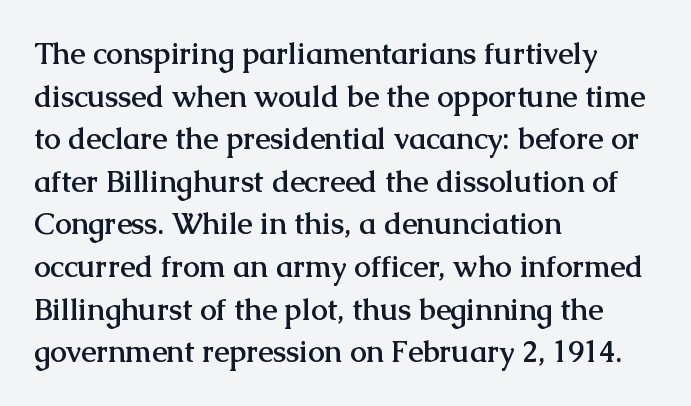
{"serif": "yes", "italic": "no", "bold": "yes", "weight": "semibold", "width": "normal", "stroke_contrast": "medium", "x_height": "medium", "monospaced": "no", "underline": "no", "align": "left", "line_spacing": "normal", "line_spacing_ratio": 1.42, "letter_spacing": "normal", "letter_spacing_em": 0.0, "glyph_px": 30}
